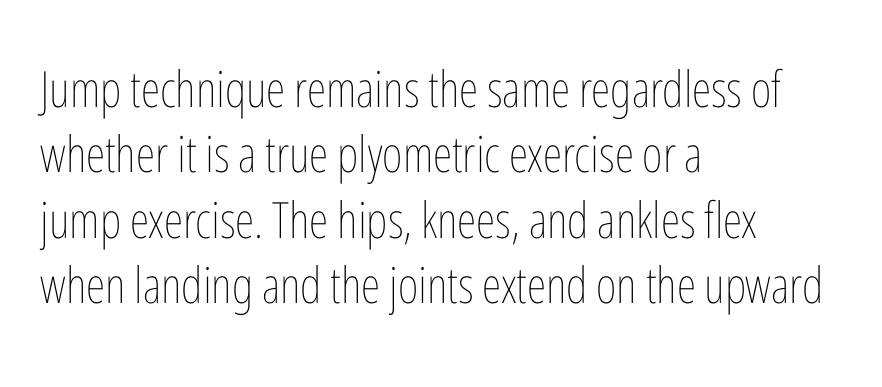
{"italic": "no", "bold": "no", "weight": "thin", "width": "condensed", "stroke_contrast": "low", "x_height": "medium", "monospaced": "no", "underline": "no", "align": "left", "line_spacing": "normal", "line_spacing_ratio": 1.31, "letter_spacing": "normal", "letter_spacing_em": 0.0, "glyph_px": 50}
